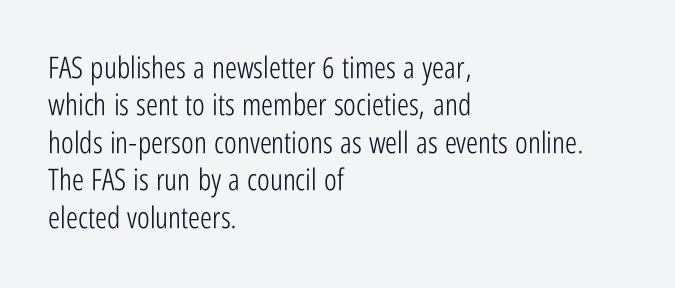
The image shows 30 px light, condensed sans-serif type, upright; set left-aligned, normal line spacing (1.25x), normal letter spacing, not underlined; low stroke contrast and a medium x-height.
